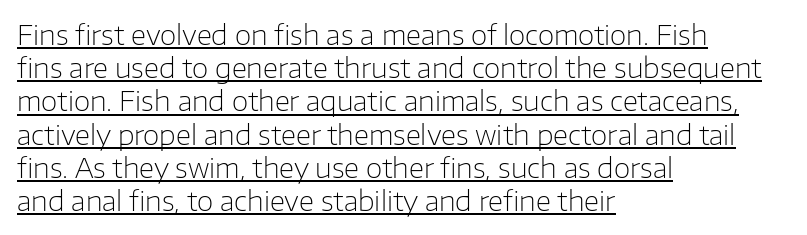
The image shows 27 px text type, upright; set left-aligned, line spacing 1.23x, normal letter spacing, underlined.
